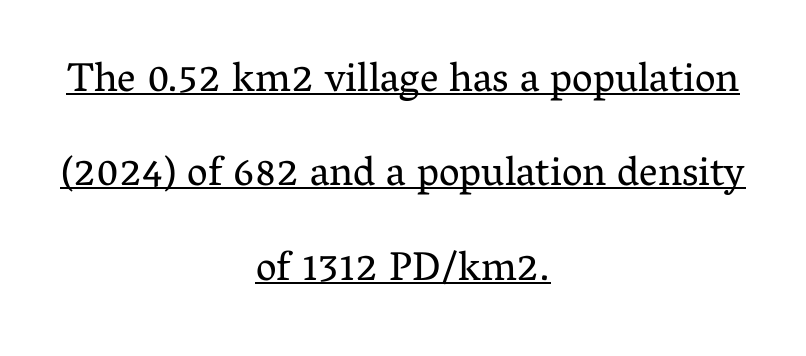
{"serif": "yes", "italic": "no", "bold": "no", "weight": "regular", "width": "normal", "stroke_contrast": "medium", "x_height": "medium", "monospaced": "no", "underline": "yes", "align": "center", "line_spacing": "loose", "line_spacing_ratio": 2.3, "letter_spacing": "normal", "letter_spacing_em": 0.0, "glyph_px": 41}
